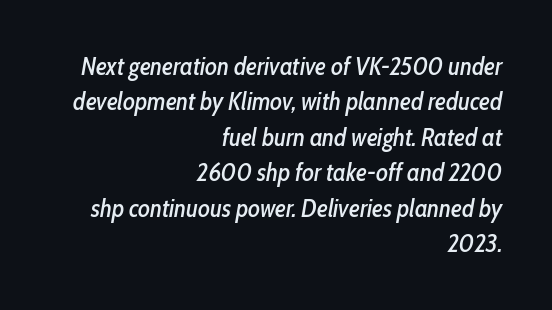
The line texture is even and compact thanks to regular tracking. The lines are quadded right. The rows are spaced the way most documents space them. The baseline area is clear.
